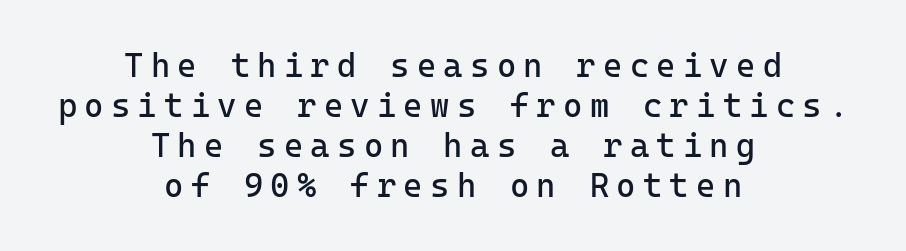
The image shows 33 px regular-weight sans-serif type, upright, monospaced; set centered, line spacing 1.21x, unusually wide letter spacing (+0.22 em), not underlined; low stroke contrast and a medium x-height.
